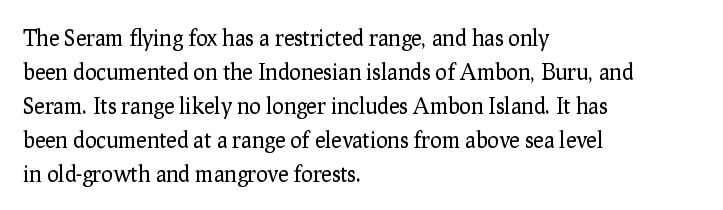
These lines stack with their left ends in a neat column. Any mark beneath the type? The region is blank. Short note: letters normally spaced. The type sits square on the baseline with zero lean.
